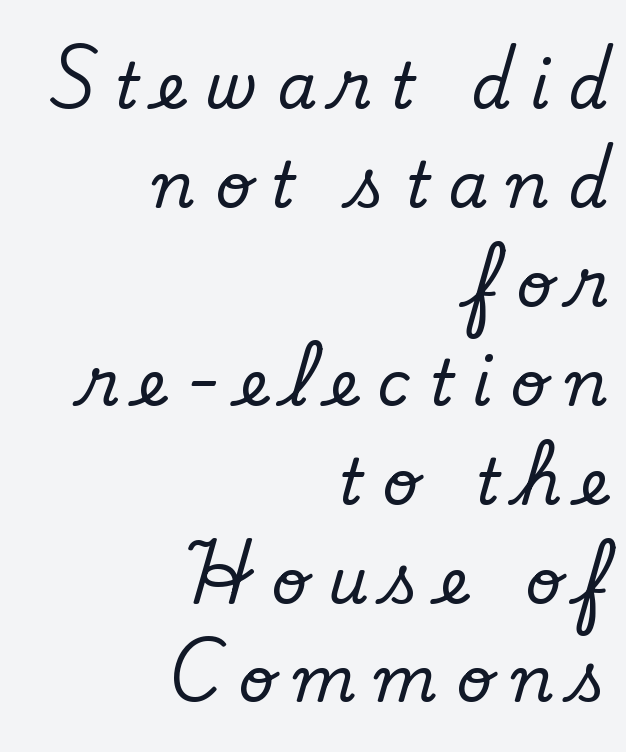
Q: Is the text italic (slanted)? A: Yes.
Q: Is the typeface a serif or a sans-serif typeface? A: Serif.
Q: Is the text underlined? A: No.
Q: How is the paragraph aligned? A: Right-aligned.
Q: Is the spacing between letters normal or unusually wide? A: Unusually wide.
Q: Is the spacing between lines tight, normal or loose? A: Normal.
Q: Width (condensed, normal, or wide)? A: Normal.
Q: Stroke contrast? A: Low.
Q: x-height? A: Small.
Q: Monospaced? A: No.
